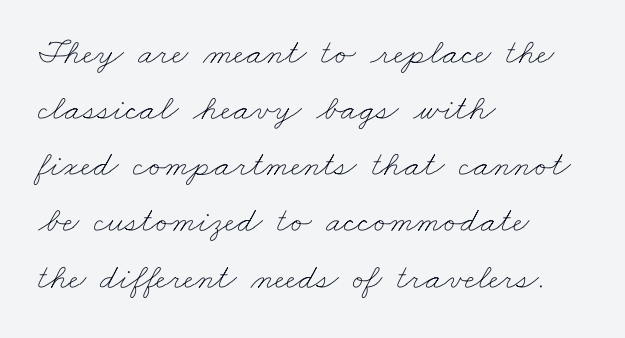
The image shows 36 px thin, wide type; set left-aligned, normal line spacing (1.56x), normal letter spacing, not underlined; low stroke contrast and a small x-height.
